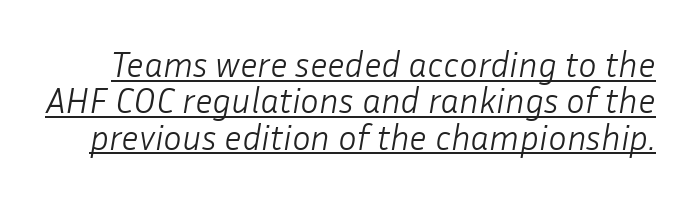
The image shows 35 px light type, italic (leaning right); set tight line spacing (1.04x), normal letter spacing, underlined; low stroke contrast and a medium x-height.
